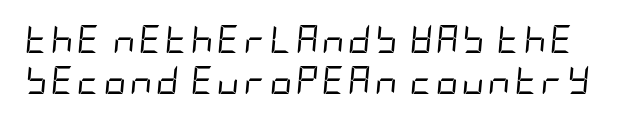
The image shows 28 px regular-weight, condensed type, italic (leaning right); set normal line spacing (1.48x), not underlined; low stroke contrast and a large x-height.
